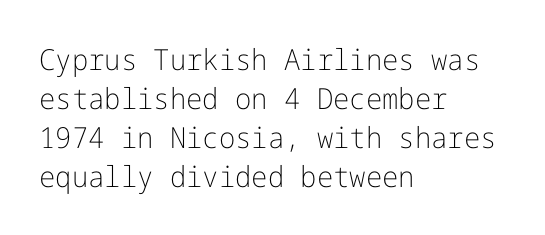
The image shows 29 px light sans-serif type, upright; set left-aligned, normal line spacing (1.34x), normal letter spacing, not underlined; low stroke contrast and a medium x-height.
